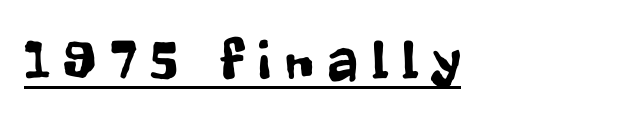
Every word sits above its own underline. Honestly, the letter spacing is so wide it's the main thing you notice. The lettering holds an erect, upright posture throughout. The face used here is proportionally spaced, like ordinary book or web type.
